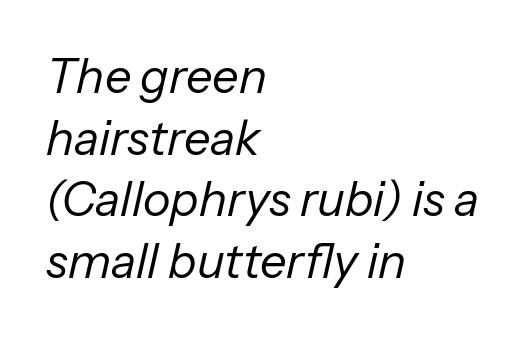
The image shows 47 px regular-weight type, italic (leaning right); set left-aligned, normal line spacing (1.31x), normal letter spacing, not underlined; low stroke contrast and a medium x-height.
